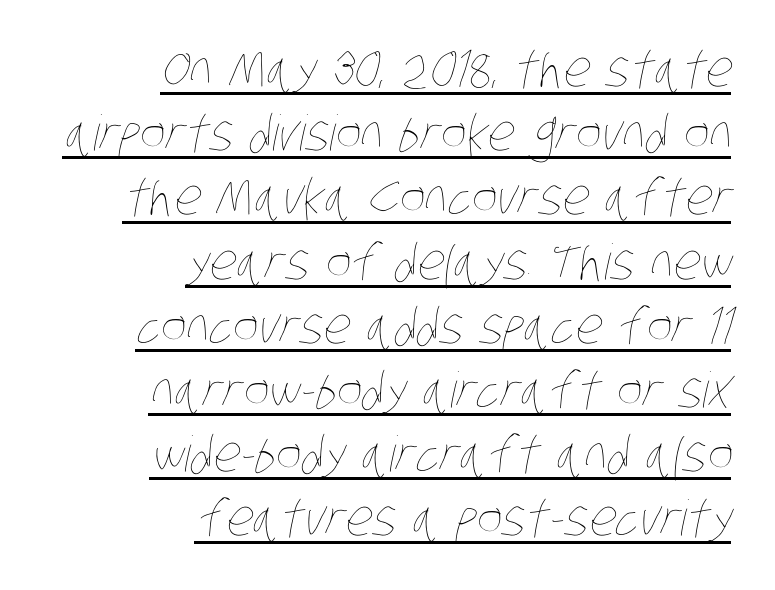
Casual observation: everything's shoved over to the right. Beneath each row of characters lies a ruled line. Weight: not bold — regular or lighter. This block has exactly the height ordinary leading produces.
